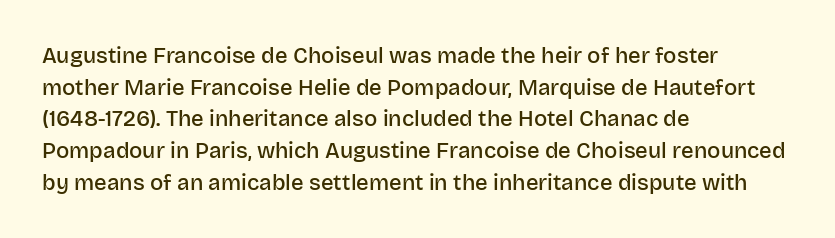
The passage shown stacks its lines at a standard gap. Beneath every word, the page is bare. The compositor pushed each line to the left boundary. Tall strokes in this sample are plumb rather than angled.
